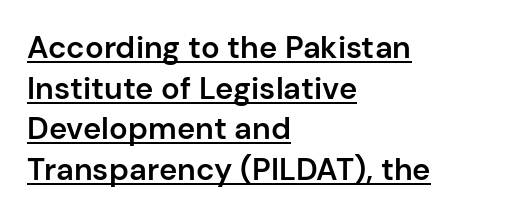
Q: Is the text bold? A: Semi-bold.
Q: Is the text italic (slanted)? A: No, it is upright.
Q: Is the typeface a serif or a sans-serif typeface? A: Sans-serif.
Q: Is the text underlined? A: Yes.
Q: How is the paragraph aligned? A: Left-aligned.
Q: Is the spacing between letters normal or unusually wide? A: Normal.
Q: Is the spacing between lines tight, normal or loose? A: Normal.
Q: Width (condensed, normal, or wide)? A: Normal.
Q: Stroke contrast? A: Low.
Q: x-height? A: Medium.
Q: Monospaced? A: No.
